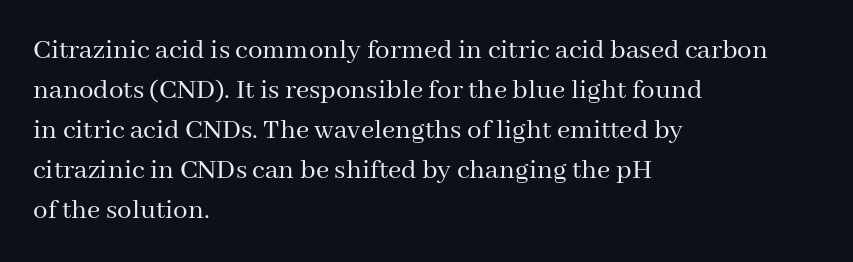
Q: Is the text bold? A: No.
Q: Is the text italic (slanted)? A: No, it is upright.
Q: Is the typeface a serif or a sans-serif typeface? A: Serif.
Q: Is the text underlined? A: No.
Q: How is the paragraph aligned? A: Left-aligned.
Q: Is the spacing between letters normal or unusually wide? A: Normal.
Q: Is the spacing between lines tight, normal or loose? A: Normal.
Q: Width (condensed, normal, or wide)? A: Normal.
Q: Stroke contrast? A: Medium.
Q: x-height? A: Medium.
Q: Monospaced? A: No.
